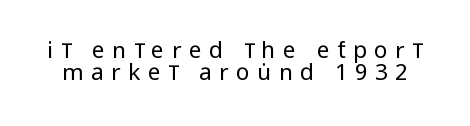
A roman cut, with each character standing at attention. A clean baseline with only descenders dipping below it. Someone cranked the tracking dial way up on this one. In terms of leading, this rendering errs on the cramped side. Weight: in the light-to-regular range.
